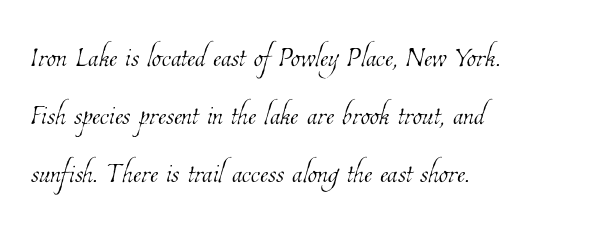
Q: Is the text bold? A: No.
Q: Is the text underlined? A: No.
Q: How is the paragraph aligned? A: Left-aligned.
Q: Is the spacing between letters normal or unusually wide? A: Normal.
Q: Is the spacing between lines tight, normal or loose? A: Normal.
Q: Width (condensed, normal, or wide)? A: Condensed.
Q: Stroke contrast? A: Low.
Q: x-height? A: Medium.
Q: Monospaced? A: No.
